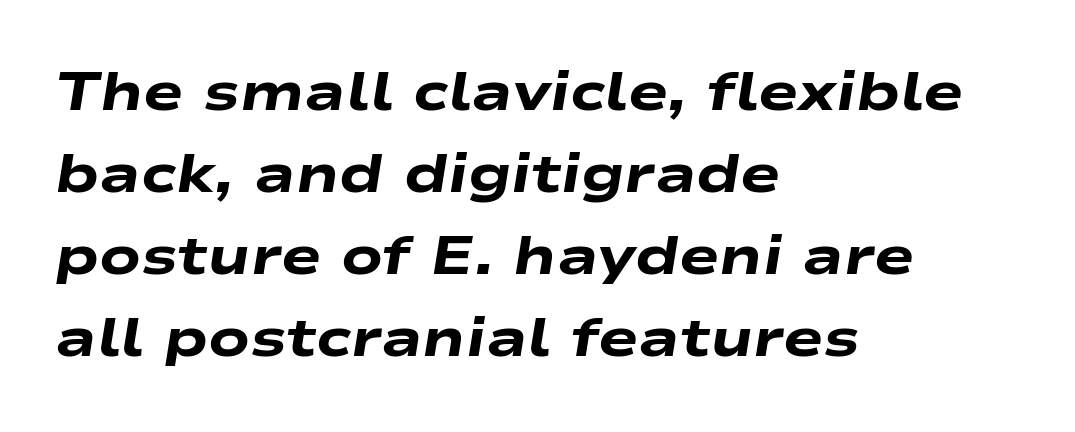
{"italic": "yes", "lean": "right", "slant_degrees": 9, "bold": "yes", "weight": "heavy", "width": "wide", "stroke_contrast": "low", "x_height": "medium", "monospaced": "no", "underline": "no", "align": "left", "line_spacing": "normal", "line_spacing_ratio": 1.52, "letter_spacing": "normal", "letter_spacing_em": 0.0, "glyph_px": 54}
